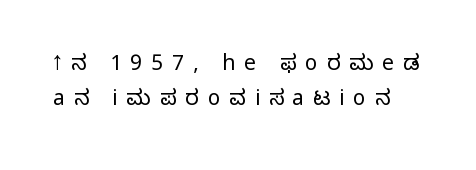
On a weight scale, this lands at 450 or below. Nope, not italic — everything's standing straight. This rendering features lettering with no underline. There is plenty of visible air inserted between adjacent glyphs. Vertically, the passage feels balanced, rows spaced as you'd expect.
